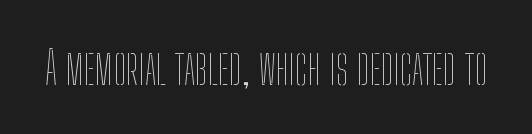
Q: Is the text bold? A: No.
Q: Is the text italic (slanted)? A: No, it is upright.
Q: Is the text underlined? A: No.
Q: Is the spacing between letters normal or unusually wide? A: Normal.
Q: Width (condensed, normal, or wide)? A: Condensed.
Q: Stroke contrast? A: Low.
Q: x-height? A: Medium.
Q: Monospaced? A: No.
